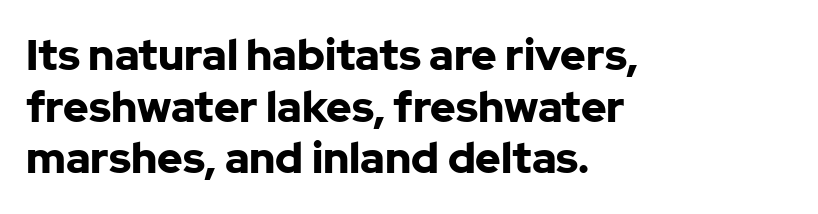
Q: Is the text bold? A: Yes.
Q: Is the text italic (slanted)? A: No, it is upright.
Q: Is the typeface a serif or a sans-serif typeface? A: Sans-serif.
Q: Is the text underlined? A: No.
Q: How is the paragraph aligned? A: Left-aligned.
Q: Is the spacing between letters normal or unusually wide? A: Normal.
Q: Width (condensed, normal, or wide)? A: Normal.
Q: Stroke contrast? A: Low.
Q: x-height? A: Medium.
Q: Monospaced? A: No.
